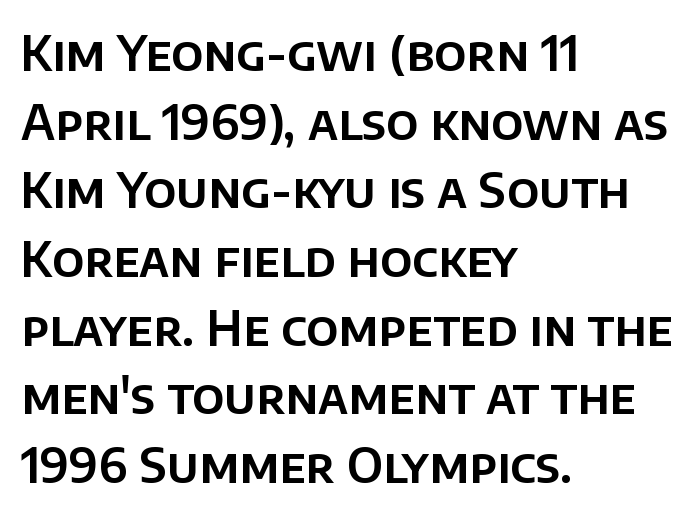
Q: Is the text italic (slanted)? A: No, it is upright.
Q: Is the typeface a serif or a sans-serif typeface? A: Sans-serif.
Q: Is the text underlined? A: No.
Q: How is the paragraph aligned? A: Left-aligned.
Q: Is the spacing between letters normal or unusually wide? A: Normal.
Q: Is the spacing between lines tight, normal or loose? A: Normal.
Q: Width (condensed, normal, or wide)? A: Normal.
Q: Stroke contrast? A: Low.
Q: x-height? A: Large.
Q: Monospaced? A: No.
